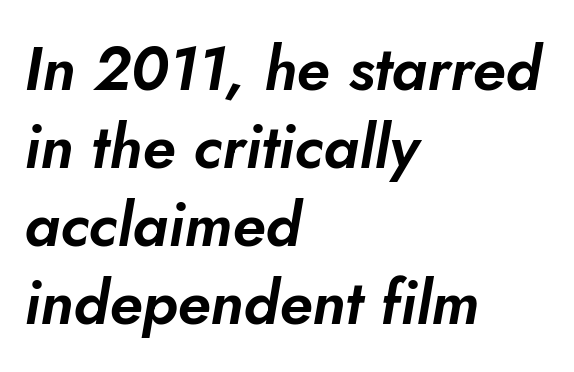
{"italic": "yes", "lean": "right", "slant_degrees": 5, "width": "normal", "stroke_contrast": "low", "x_height": "small", "monospaced": "no", "underline": "no", "align": "left", "line_spacing": "normal", "line_spacing_ratio": 1.28, "letter_spacing": "normal", "letter_spacing_em": 0.0, "glyph_px": 61}
